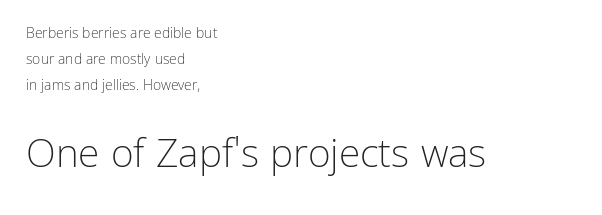
{"serif": "no", "italic": "no", "bold": "no", "weight": "light", "width": "normal", "stroke_contrast": "low", "x_height": "medium", "monospaced": "no", "underline": "no", "align": "left", "line_spacing_ratio": 1.85, "letter_spacing": "normal", "letter_spacing_em": 0.0, "larger_block": "second", "size_ratio": 2.79, "glyph_px": 39}
